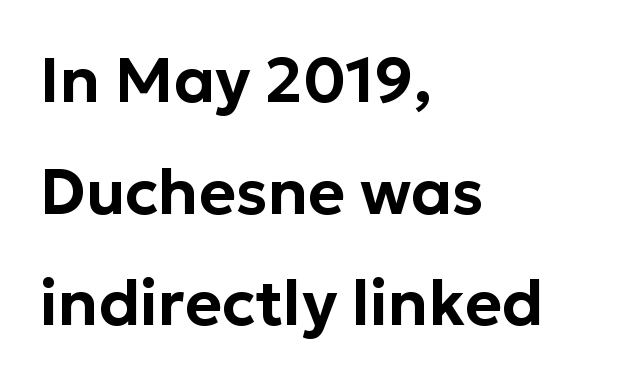
{"serif": "no", "italic": "no", "width": "normal", "stroke_contrast": "low", "x_height": "medium", "monospaced": "no", "underline": "no", "align": "left", "line_spacing_ratio": 1.77, "letter_spacing": "normal", "letter_spacing_em": 0.0, "glyph_px": 63}
